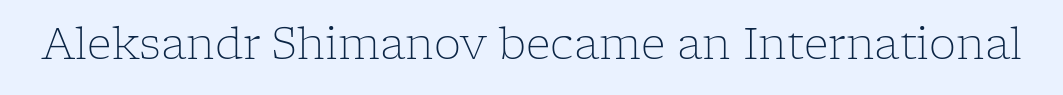
Q: Is the text bold? A: No.
Q: Is the text italic (slanted)? A: No, it is upright.
Q: Is the typeface a serif or a sans-serif typeface? A: Serif.
Q: Is the text underlined? A: No.
Q: Is the spacing between letters normal or unusually wide? A: Normal.
Q: Width (condensed, normal, or wide)? A: Normal.
Q: Stroke contrast? A: Low.
Q: x-height? A: Medium.
Q: Monospaced? A: No.
